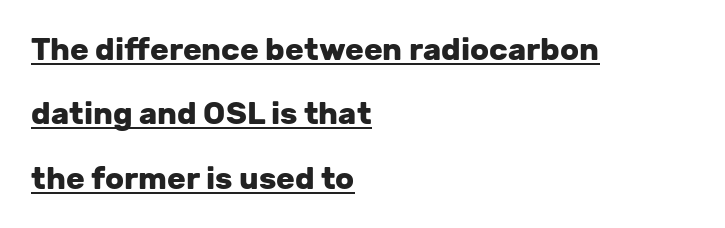
Underlining? Definitely there. A typesetter would label this face a sans. Character widths vary here, with narrow letters taking less room than wide ones. Horizontally, the lines are justified to the leading edge only. Does the leading feel generous? Absolutely, it's lavish. Heavy-handed strokes throughout: this text is bold.
